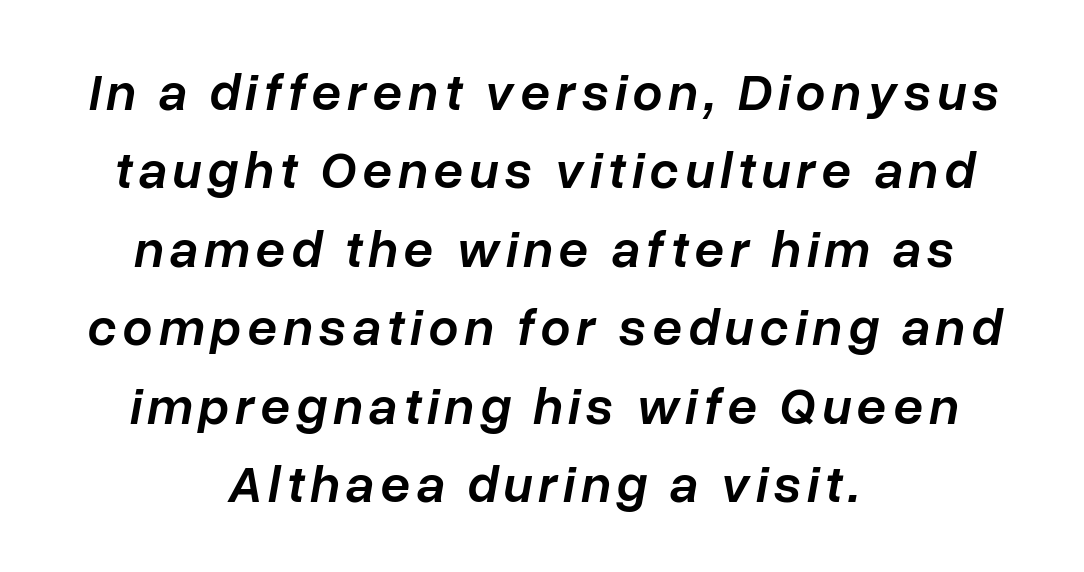
The image shows 53 px semibold type, italic (leaning right); set centered, normal line spacing (1.48x), not underlined; low stroke contrast and a medium x-height.
